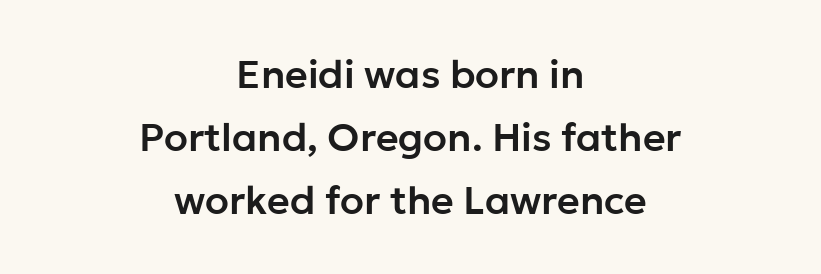
Every character sits straight up, as roman type does. No word sits above an underline. Is this a sans? Yes — the strokes have no serifs. Horizontal bands of white between lines are of average thickness.
